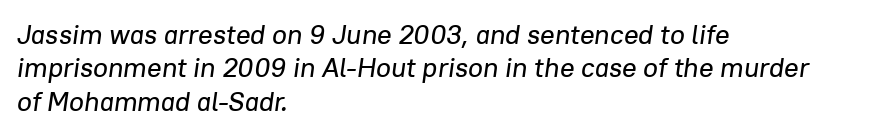
The image shows 27 px text type, italic (leaning right); set left-aligned, line spacing 1.24x, normal letter spacing, not underlined.
